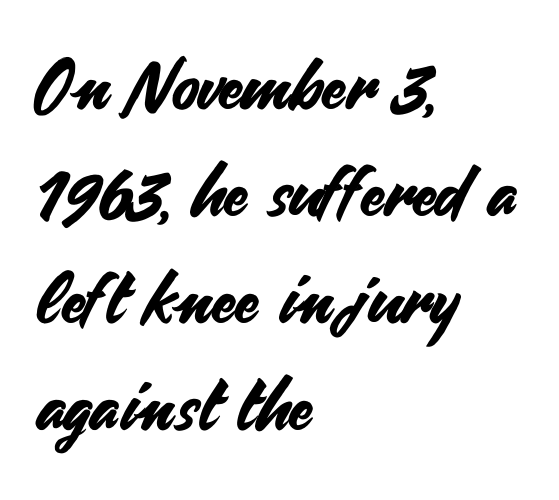
{"serif": "no", "width": "normal", "stroke_contrast": "medium", "x_height": "small", "monospaced": "no", "underline": "no", "align": "left", "line_spacing": "normal", "line_spacing_ratio": 1.53, "letter_spacing": "normal", "letter_spacing_em": 0.0, "glyph_px": 70}
